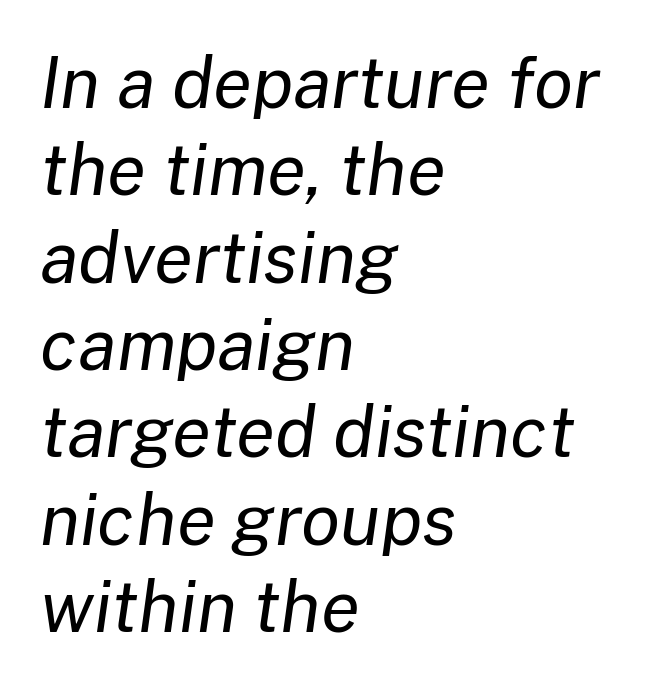
Q: Is the text bold? A: No.
Q: Is the text italic (slanted)? A: Yes, it leans right by about 8 degrees.
Q: Is the text underlined? A: No.
Q: How is the paragraph aligned? A: Left-aligned.
Q: Is the spacing between letters normal or unusually wide? A: Normal.
Q: Width (condensed, normal, or wide)? A: Normal.
Q: Stroke contrast? A: Low.
Q: x-height? A: Medium.
Q: Monospaced? A: No.
